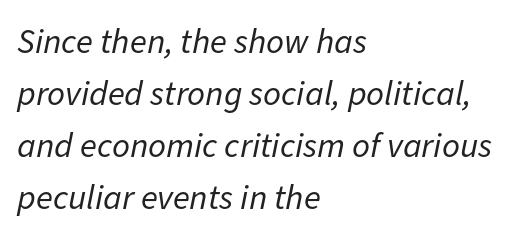
The rendering uses natural spacing where letterforms have individual widths. The foot of each line stays bare and open. Does extra space separate the letters? No, they use regular spacing. Vertically, the passage feels balanced, rows spaced as you'd expect. These lines are set flush left with a ragged right edge.
